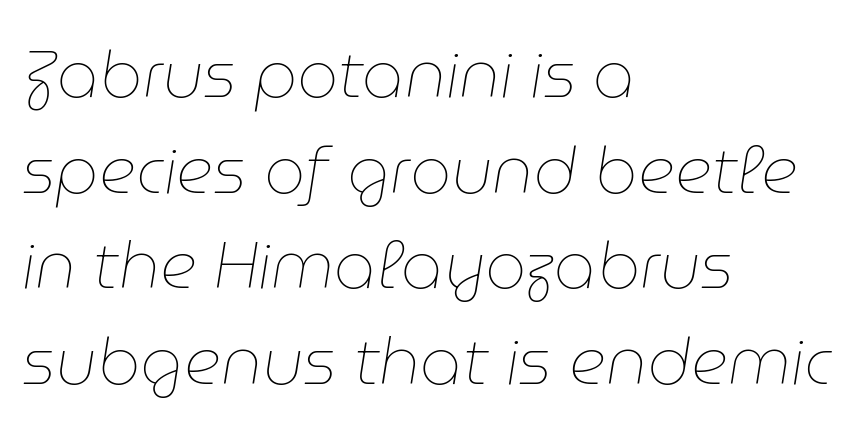
Q: Is the text bold? A: No.
Q: Is the text italic (slanted)? A: Yes, it leans right by about 9 degrees.
Q: Is the text underlined? A: No.
Q: How is the paragraph aligned? A: Left-aligned.
Q: Is the spacing between letters normal or unusually wide? A: Normal.
Q: Is the spacing between lines tight, normal or loose? A: Normal.
Q: Width (condensed, normal, or wide)? A: Normal.
Q: Stroke contrast? A: Low.
Q: x-height? A: Medium.
Q: Monospaced? A: No.
